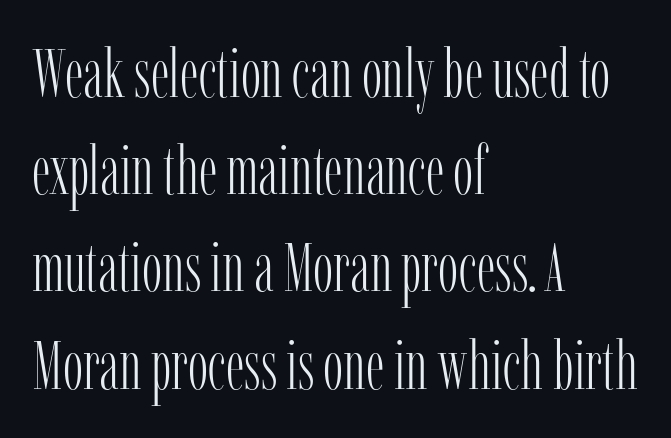
A serif font was chosen for this passage. Any mark beneath the type? The region is blank. The rendering keeps characters at their native spacing. The letters look calm and open, with moderate or lighter stems. Alignment: flush left.
